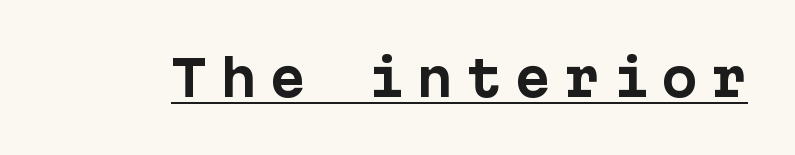
{"serif": "no", "italic": "no", "bold": "yes", "weight": "bold", "width": "normal", "stroke_contrast": "low", "x_height": "medium", "monospaced": "yes", "underline": "yes", "letter_spacing": "wide", "letter_spacing_em": 0.25, "glyph_px": 49}
